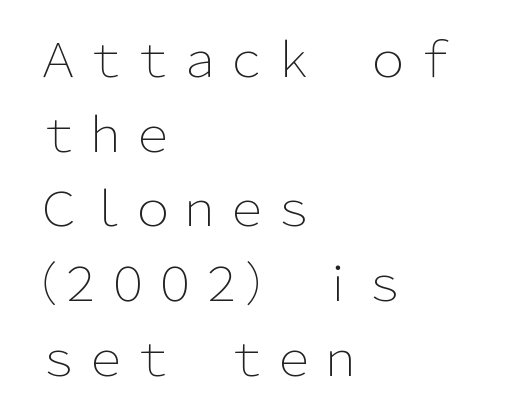
The image shows 47 px light sans-serif type, upright; set left-aligned, normal line spacing (1.59x), normal letter spacing, not underlined; low stroke contrast and a medium x-height.
